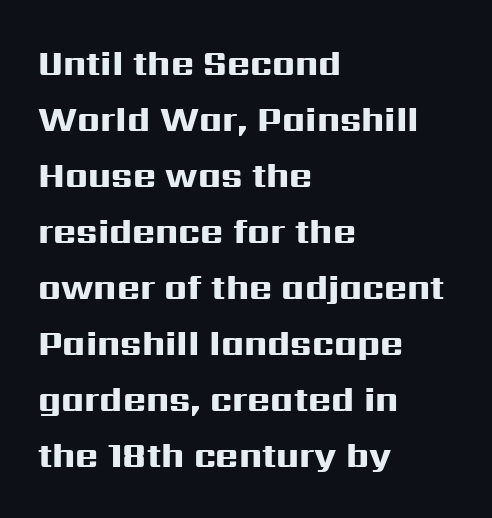
{"serif": "no", "italic": "no", "bold": "yes", "weight": "heavy", "width": "wide", "stroke_contrast": "high", "x_height": "medium", "monospaced": "no", "underline": "no", "align": "left", "line_spacing": "normal", "line_spacing_ratio": 1.6, "letter_spacing": "normal", "letter_spacing_em": 0.0, "glyph_px": 35}
